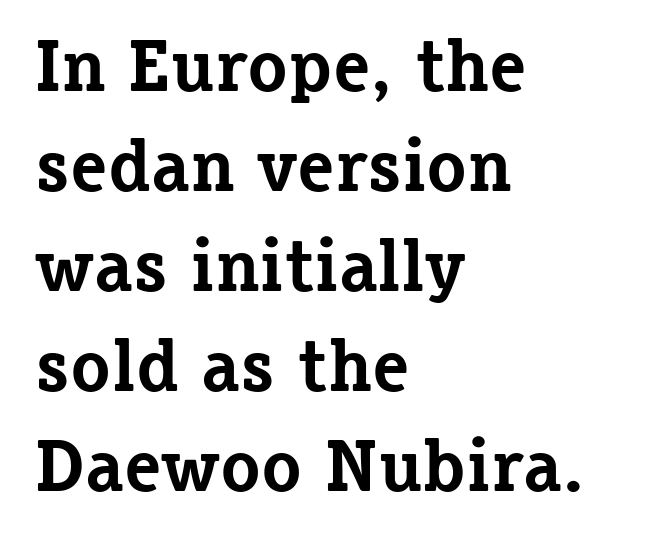
Q: Is the text bold? A: Yes.
Q: Is the text italic (slanted)? A: No, it is upright.
Q: Is the typeface a serif or a sans-serif typeface? A: Serif.
Q: Is the text underlined? A: No.
Q: How is the paragraph aligned? A: Left-aligned.
Q: Is the spacing between letters normal or unusually wide? A: Normal.
Q: Is the spacing between lines tight, normal or loose? A: Normal.
Q: Width (condensed, normal, or wide)? A: Normal.
Q: Stroke contrast? A: Low.
Q: x-height? A: Medium.
Q: Monospaced? A: No.
